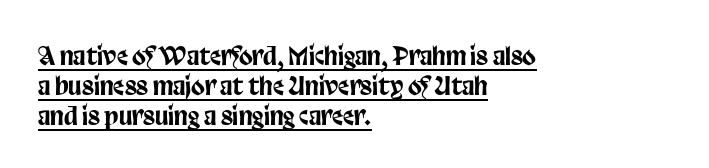
A classic flush-left, rag-right setting is used for this passage. These lines were composed using upright roman letters. There is no visible air inserted between adjacent glyphs. In designer terms, the underline attribute is active on this setting.
